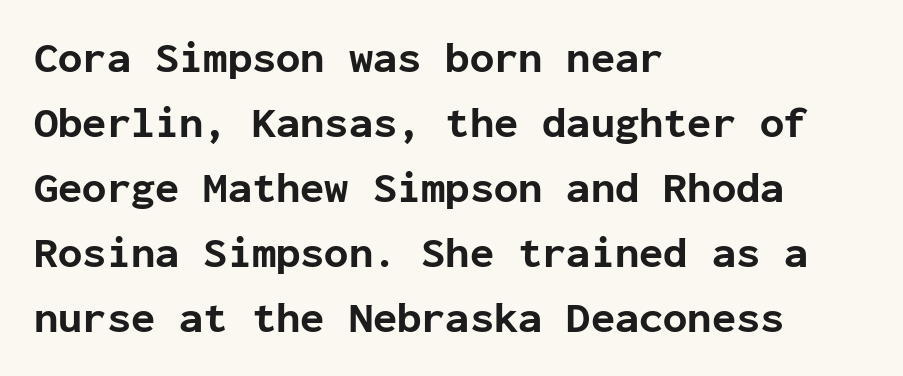
Q: Is the text bold? A: Yes.
Q: Is the text italic (slanted)? A: No, it is upright.
Q: Is the typeface a serif or a sans-serif typeface? A: Sans-serif.
Q: Is the text underlined? A: No.
Q: How is the paragraph aligned? A: Left-aligned.
Q: Is the spacing between letters normal or unusually wide? A: Normal.
Q: Is the spacing between lines tight, normal or loose? A: Normal.
Q: Width (condensed, normal, or wide)? A: Normal.
Q: Stroke contrast? A: Low.
Q: x-height? A: Medium.
Q: Monospaced? A: Yes.
